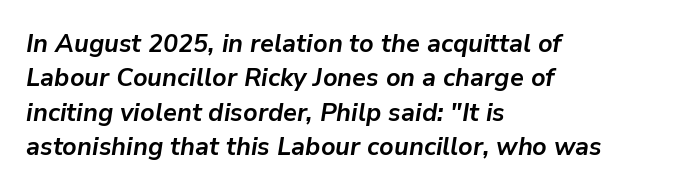
No extra tracking has been applied to these lines. Caption: bold face, heavy strokes. The rendering uses a moderate line-height, typical for paragraphs. The foot of each line stays bare and open. Casual observation: everything's shoved over to the left. Compared with ordinary roman type, these characters are visibly tilted.
